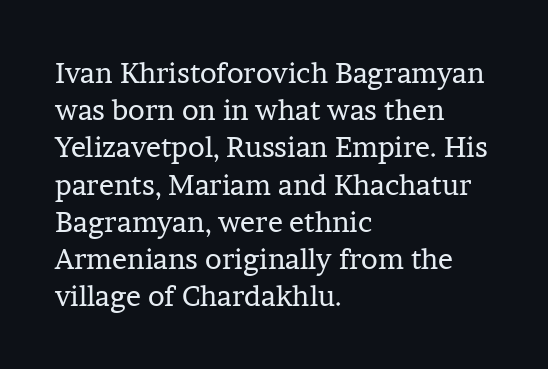
The image shows 28 px regular-weight serif type, upright; set left-aligned, normal line spacing (1.33x), normal letter spacing, not underlined; low stroke contrast and a medium x-height.
